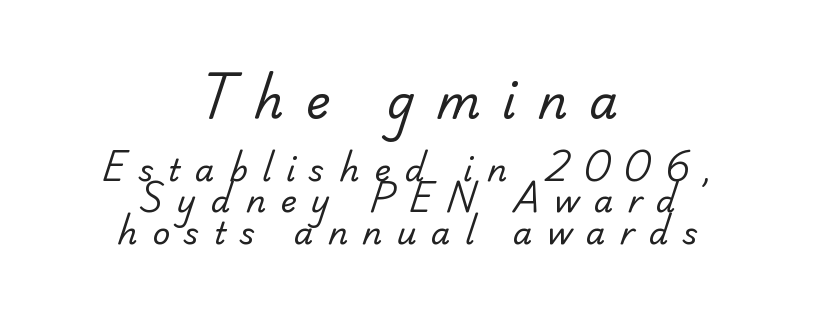
The text block is weighted toward neither margin, spreading evenly from the middle. Note the varied advance widths — an 'i' is clearly narrower than an 'm'. Classification — sans serif. The line-height multiplier appears low, near solid setting. These glyphs show unthickened strokes, regular width or finer.
